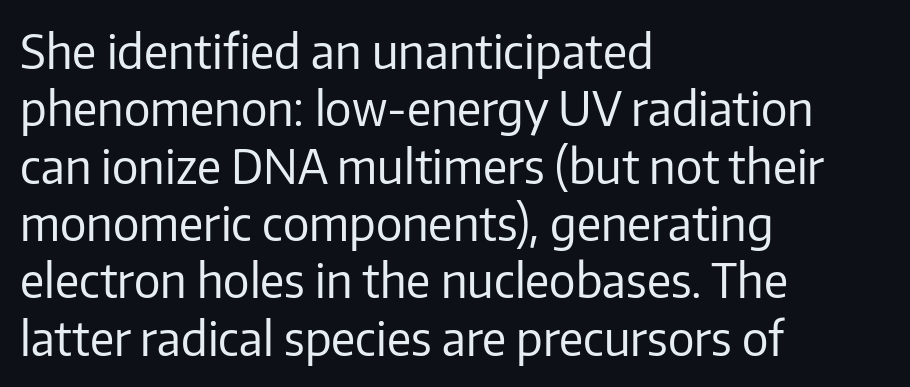
{"serif": "no", "italic": "no", "bold": "no", "weight": "regular", "width": "normal", "stroke_contrast": "low", "x_height": "medium", "monospaced": "no", "underline": "no", "align": "left", "line_spacing_ratio": 1.22, "letter_spacing": "normal", "letter_spacing_em": 0.0, "glyph_px": 47}
